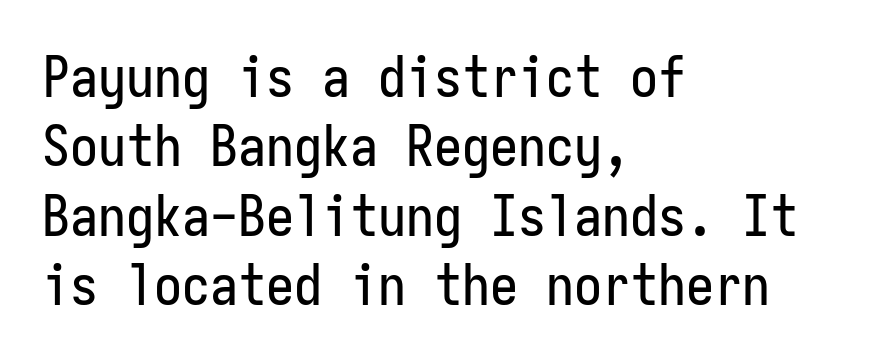
The image shows 56 px condensed sans-serif type, upright, monospaced; set left-aligned, line spacing 1.24x, normal letter spacing, not underlined; low stroke contrast and a medium x-height.
